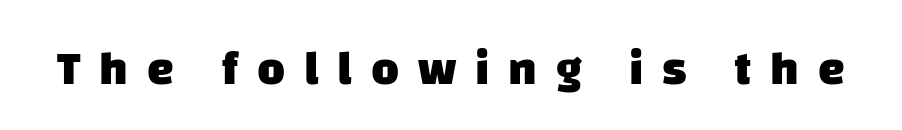
Q: Is the text bold? A: Yes.
Q: Is the typeface a serif or a sans-serif typeface? A: Sans-serif.
Q: Is the text underlined? A: No.
Q: Is the spacing between letters normal or unusually wide? A: Unusually wide.
Q: Width (condensed, normal, or wide)? A: Normal.
Q: Stroke contrast? A: Low.
Q: x-height? A: Large.
Q: Monospaced? A: No.
